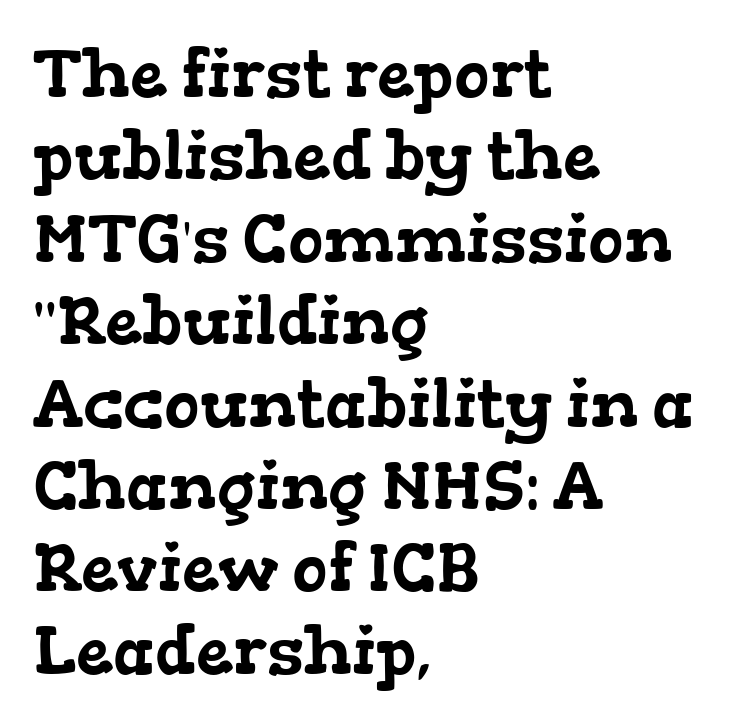
The image shows 67 px wide serif type; set left-aligned, line spacing 1.23x, normal letter spacing, not underlined; low stroke contrast and a medium x-height.
